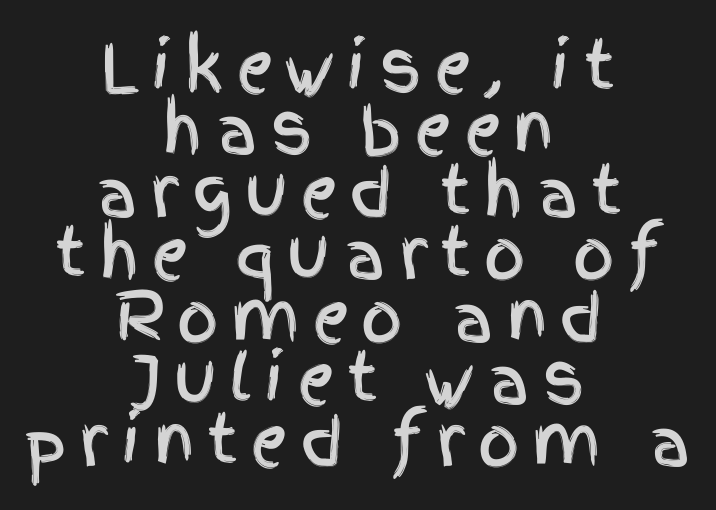
Do the characters align in a grid? No, the font is proportional. Unlike italic type, these characters show no tilt at all. Glance below the letters and you will spot only blank space. The letters carry no serifs — their stems end cleanly without finishing strokes. Rows of type sit shoulder to shoulder in the vertical direction. Layout note: lines centered.
